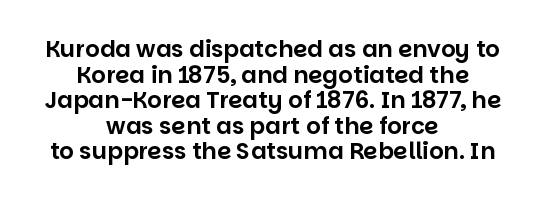
{"italic": "no", "underline": "no", "align": "center", "line_spacing": "tight", "line_spacing_ratio": 1.11, "letter_spacing": "normal", "letter_spacing_em": 0.0, "glyph_px": 23}
